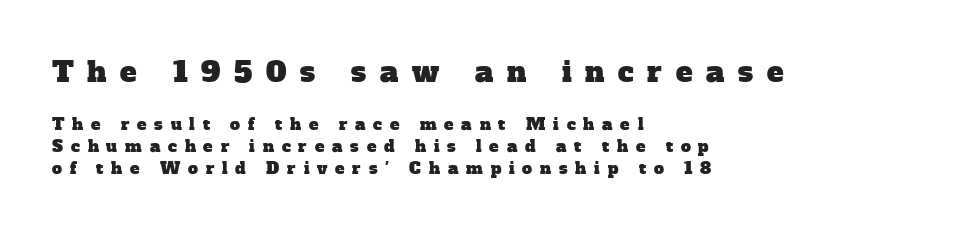
The image shows 28 px serif type; set left-aligned, normal line spacing (1.37x), unusually wide letter spacing (+0.49 em), not underlined; the first (top) block is 1.75x larger; low stroke contrast and a medium x-height.
